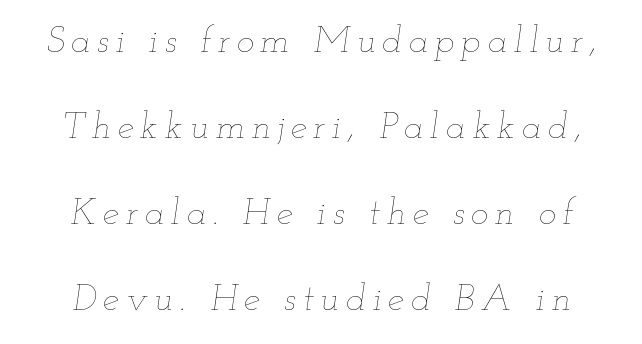
The lines in this sample share a center point and differ in where they start and stop. The strokes carry an ordinary text weight at most. The rendering uses natural spacing where letterforms have individual widths. Rendered with sloped, italic letterforms. These lines stand farther apart than default settings would place them.
